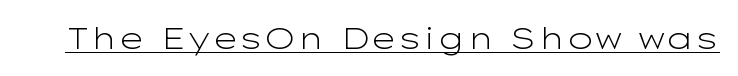
The image shows 30 px light, wide sans-serif type, upright; set normal letter spacing, underlined; low stroke contrast and a medium x-height.
